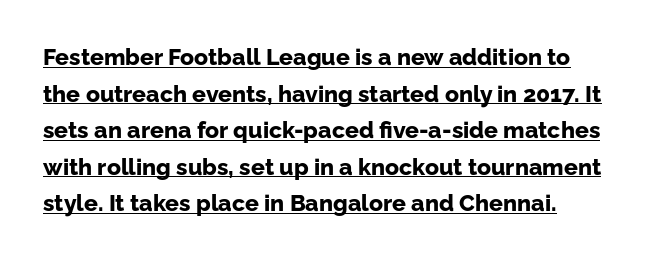
Q: Is the text bold? A: Yes.
Q: Is the text italic (slanted)? A: No, it is upright.
Q: Is the text underlined? A: Yes.
Q: Is the spacing between letters normal or unusually wide? A: Normal.
Q: Is the spacing between lines tight, normal or loose? A: Normal.
